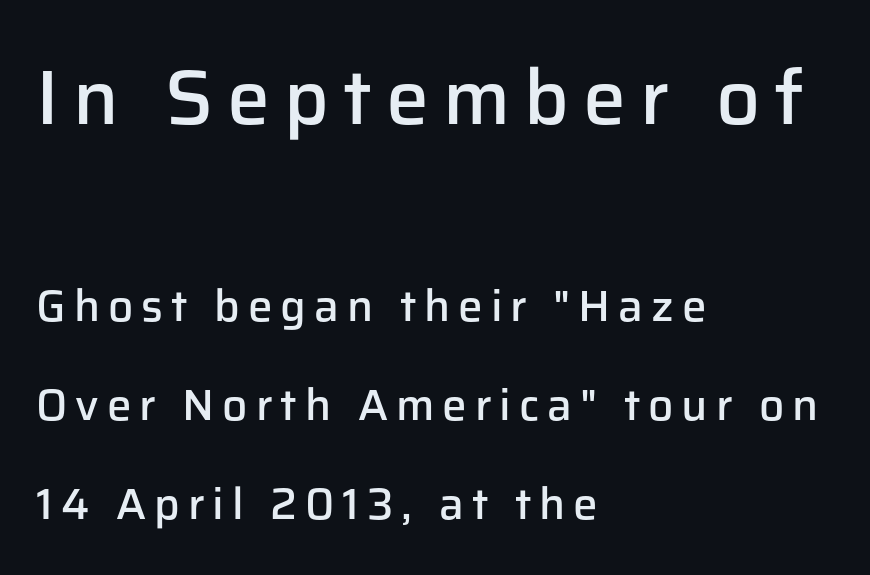
A typesetter would call this leading open, well beyond the default. The specimen omits any rule beneath the text block's lines. These lines carry some extra weight — a demibold, not a full bold. Where is the straight margin? On the left. The specimen reads as upright at a glance. The earlier block is typeset at a bigger size than the later block.
